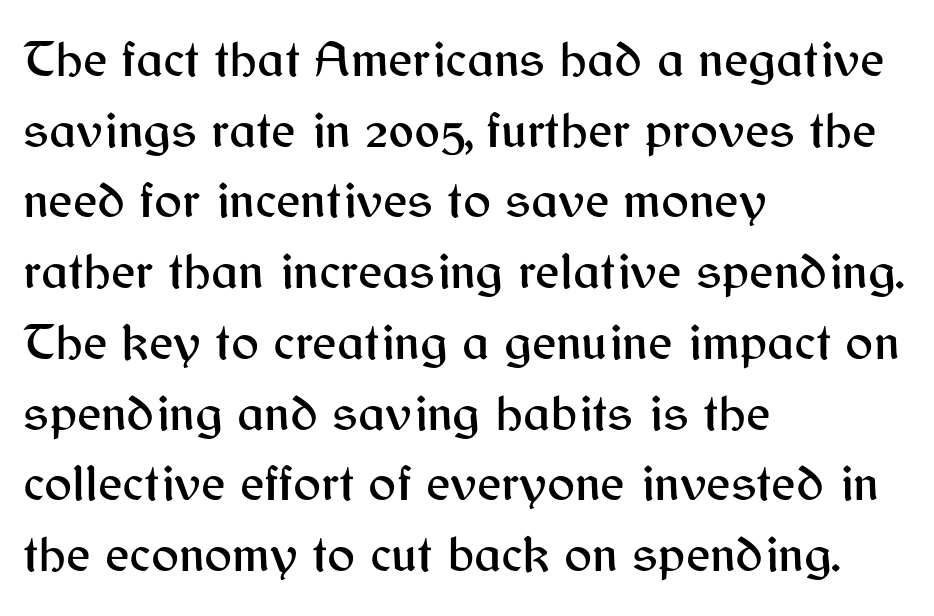
Q: Is the text italic (slanted)? A: No, it is upright.
Q: Is the typeface a serif or a sans-serif typeface? A: Sans-serif.
Q: Is the text underlined? A: No.
Q: How is the paragraph aligned? A: Left-aligned.
Q: Is the spacing between letters normal or unusually wide? A: Normal.
Q: Is the spacing between lines tight, normal or loose? A: Normal.
Q: Width (condensed, normal, or wide)? A: Normal.
Q: Stroke contrast? A: Medium.
Q: x-height? A: Medium.
Q: Monospaced? A: No.
